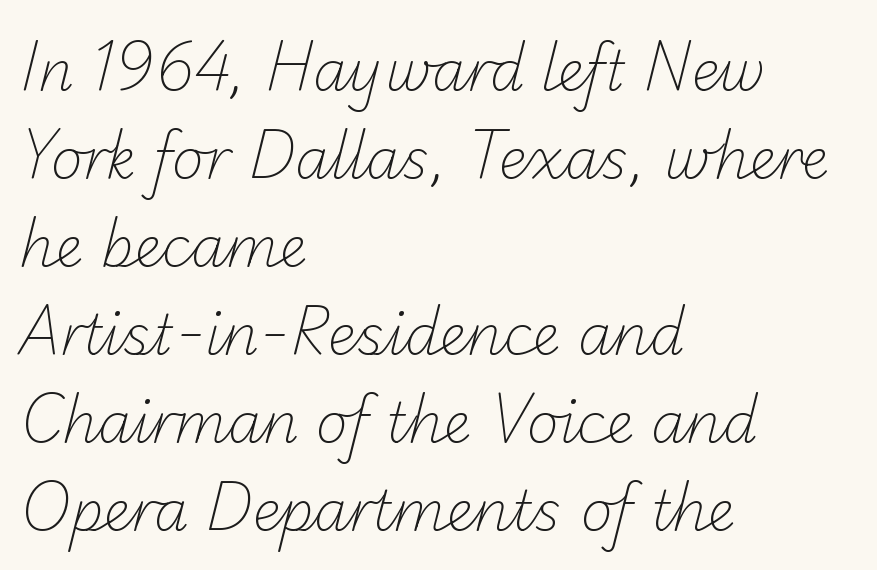
{"serif": "no", "bold": "no", "weight": "light", "width": "normal", "stroke_contrast": "low", "x_height": "small", "monospaced": "no", "underline": "no", "align": "left", "line_spacing": "normal", "line_spacing_ratio": 1.6, "letter_spacing": "normal", "letter_spacing_em": 0.0, "glyph_px": 55}
